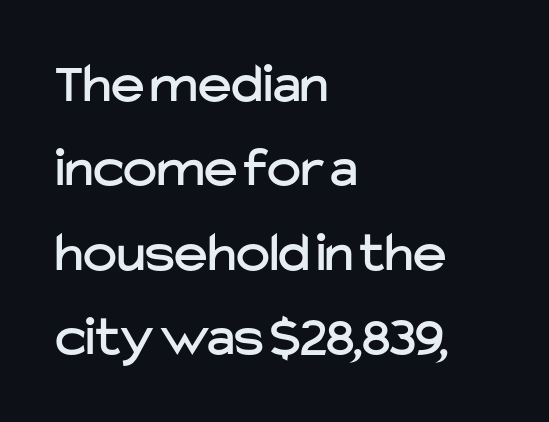
{"serif": "no", "italic": "no", "width": "normal", "stroke_contrast": "low", "x_height": "medium", "monospaced": "no", "underline": "no", "align": "left", "line_spacing": "normal", "line_spacing_ratio": 1.48, "letter_spacing": "normal", "letter_spacing_em": 0.0, "glyph_px": 57}
